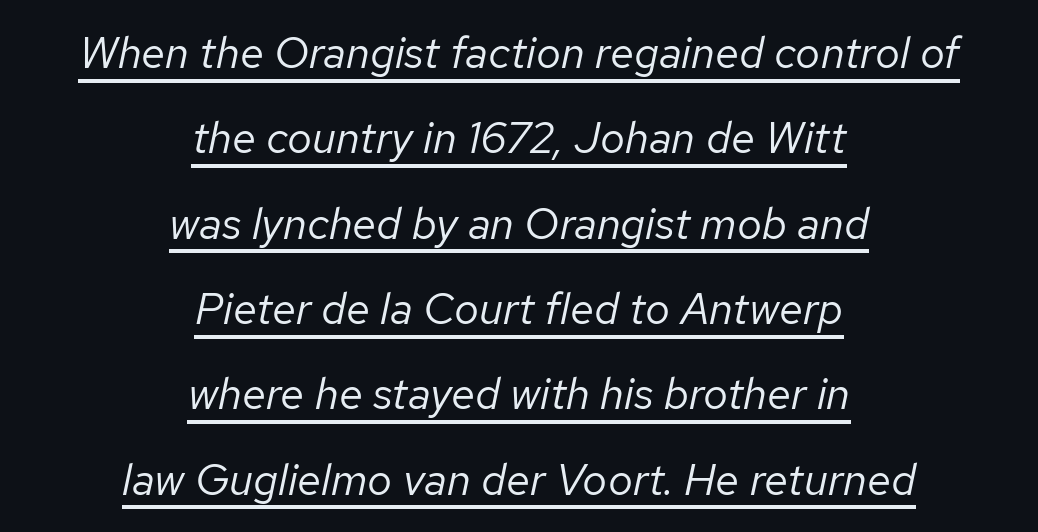
{"italic": "yes", "lean": "right", "slant_degrees": 12, "bold": "no", "weight": "regular", "width": "normal", "stroke_contrast": "low", "x_height": "medium", "monospaced": "no", "underline": "yes", "align": "center", "line_spacing": "loose", "line_spacing_ratio": 1.94, "letter_spacing": "normal", "letter_spacing_em": 0.0, "glyph_px": 44}
